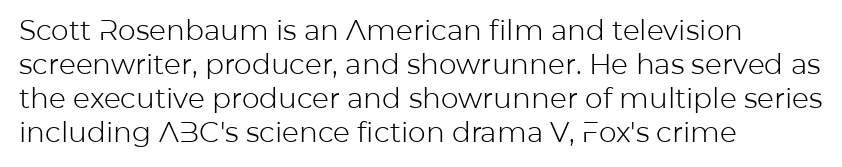
Q: Is the text bold? A: No.
Q: Is the text italic (slanted)? A: No, it is upright.
Q: Is the typeface a serif or a sans-serif typeface? A: Sans-serif.
Q: Is the text underlined? A: No.
Q: How is the paragraph aligned? A: Left-aligned.
Q: Is the spacing between letters normal or unusually wide? A: Normal.
Q: Width (condensed, normal, or wide)? A: Normal.
Q: Stroke contrast? A: Low.
Q: x-height? A: Medium.
Q: Monospaced? A: No.
